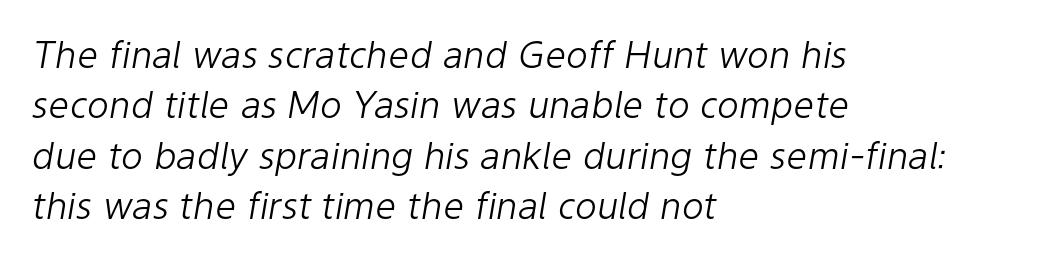
Q: Is the text bold? A: No.
Q: Is the text italic (slanted)? A: Yes, it leans right by about 9 degrees.
Q: Is the text underlined? A: No.
Q: How is the paragraph aligned? A: Left-aligned.
Q: Is the spacing between letters normal or unusually wide? A: Normal.
Q: Is the spacing between lines tight, normal or loose? A: Normal.
Q: Width (condensed, normal, or wide)? A: Normal.
Q: Stroke contrast? A: Low.
Q: x-height? A: Medium.
Q: Monospaced? A: No.
